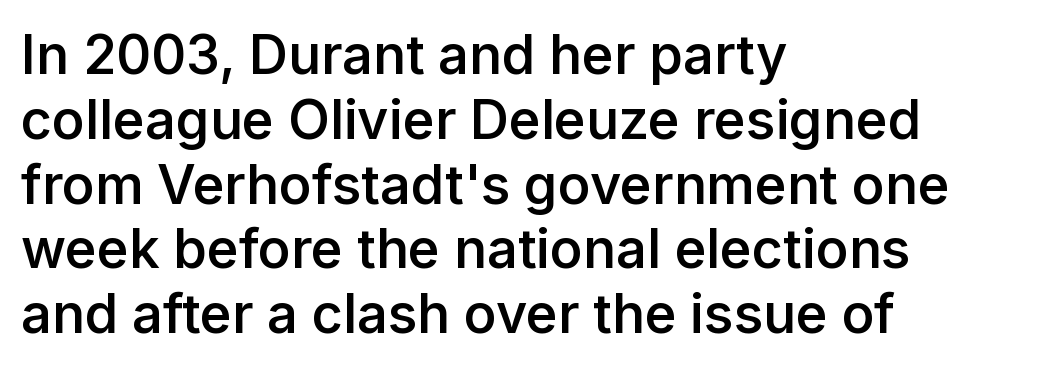
{"serif": "no", "italic": "no", "bold": "semi", "weight": "semibold", "width": "normal", "stroke_contrast": "low", "x_height": "medium", "monospaced": "no", "underline": "no", "align": "left", "line_spacing_ratio": 1.2, "letter_spacing": "normal", "letter_spacing_em": 0.0, "glyph_px": 54}
